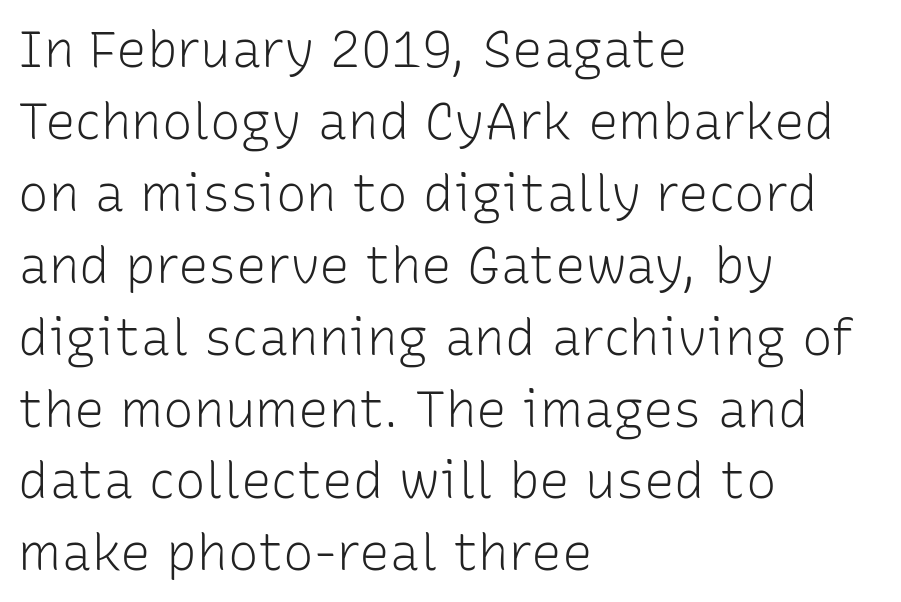
Q: Is the text bold? A: No.
Q: Is the text italic (slanted)? A: No, it is upright.
Q: Is the typeface a serif or a sans-serif typeface? A: Sans-serif.
Q: Is the text underlined? A: No.
Q: How is the paragraph aligned? A: Left-aligned.
Q: Is the spacing between letters normal or unusually wide? A: Normal.
Q: Is the spacing between lines tight, normal or loose? A: Normal.
Q: Width (condensed, normal, or wide)? A: Normal.
Q: Stroke contrast? A: Low.
Q: x-height? A: Medium.
Q: Monospaced? A: No.
